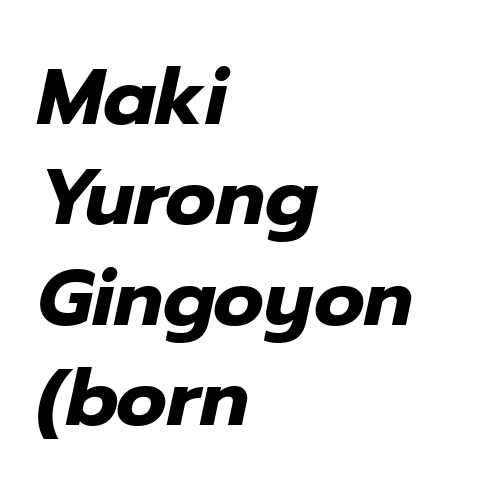
These lines keep a tight, regular rhythm from letter to letter. Designer's note — italics engaged. Check under the words: just untouched page. Every row of glyphs begins at an identical x-position on the left.
